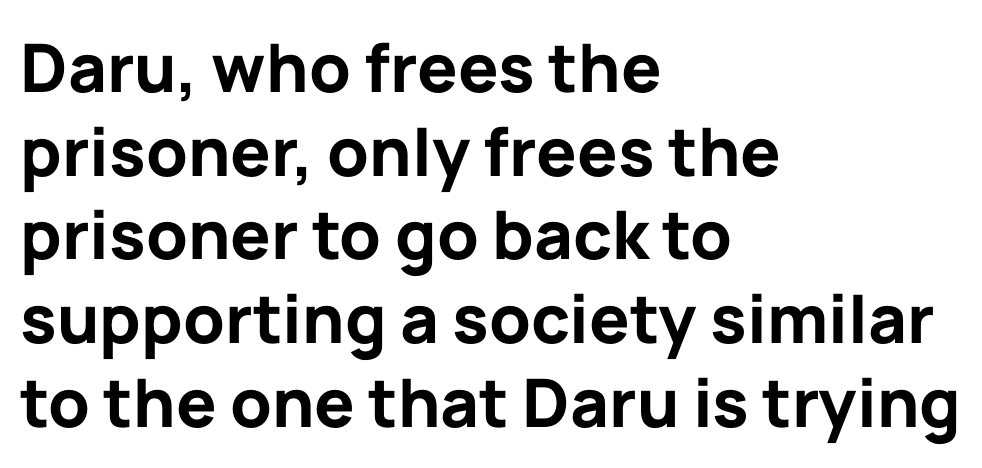
Q: Is the text bold? A: Yes.
Q: Is the text italic (slanted)? A: No, it is upright.
Q: Is the typeface a serif or a sans-serif typeface? A: Sans-serif.
Q: Is the text underlined? A: No.
Q: How is the paragraph aligned? A: Left-aligned.
Q: Is the spacing between letters normal or unusually wide? A: Normal.
Q: Is the spacing between lines tight, normal or loose? A: Normal.
Q: Width (condensed, normal, or wide)? A: Normal.
Q: Stroke contrast? A: Low.
Q: x-height? A: Medium.
Q: Monospaced? A: No.
